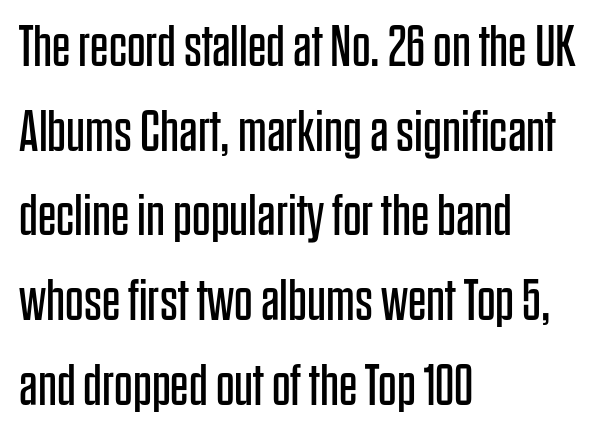
Stems and bowls with no extra thickness — not bold. Style check: upright. This sample uses a sans-serif face. Notice how descenders clear the ascenders below comfortably — that's standard leading. Horizontally, the lines are justified to the leading edge only. Each letter keeps its own natural width here, so spacing adapts to shape.
